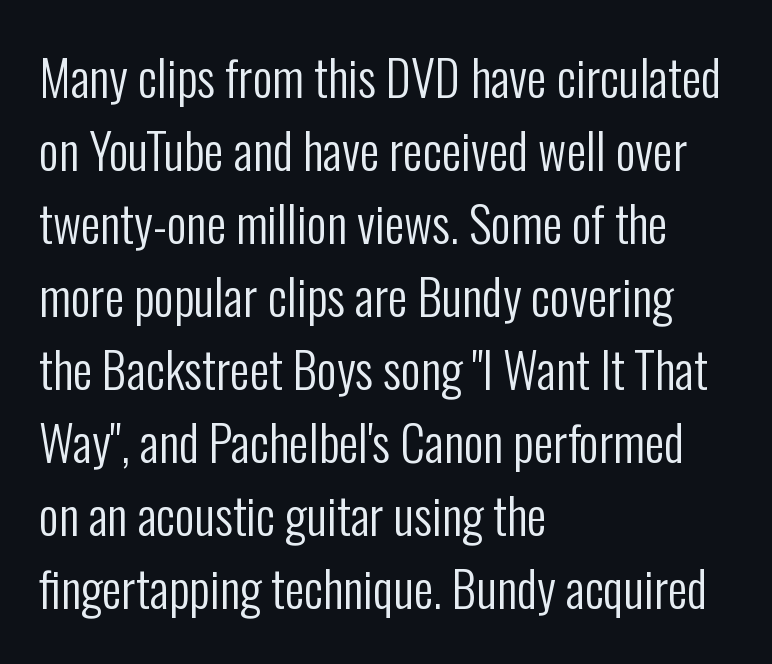
Does the leading feel generous? No, just average. Unlike italic type, these characters show no tilt at all. Is the type heavy? It reads as light-to-regular instead. Tracking here is standard; glyphs follow each other at the usual distance.
